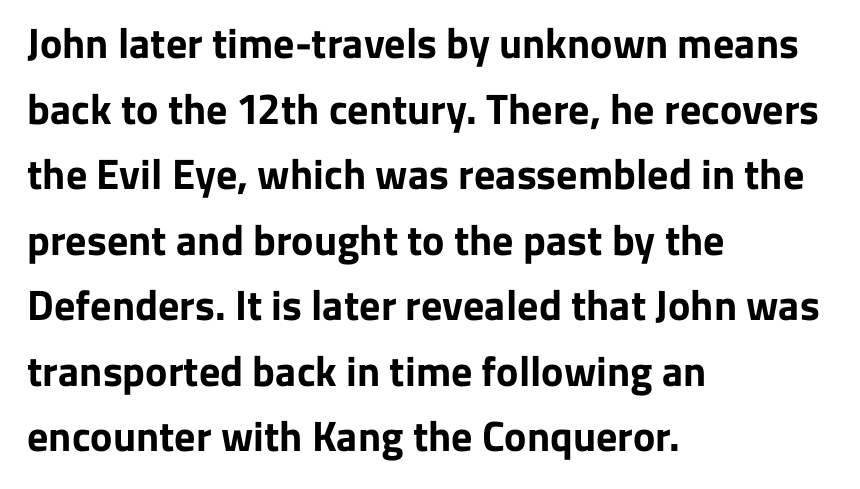
Nobody touched the tracking dial on this one. Which margin do the lines hug? The left one — the right edge is uneven. Examine the stroke ends and you'll find no serifs. These lines are rendered in a variable-pitch font.
